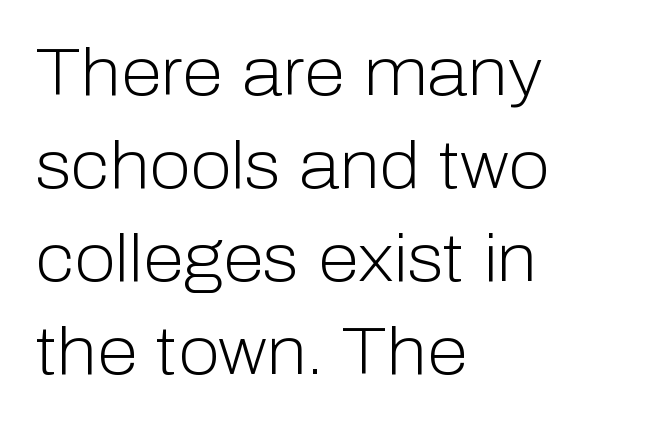
Q: Is the text bold? A: No.
Q: Is the text italic (slanted)? A: No, it is upright.
Q: Is the typeface a serif or a sans-serif typeface? A: Sans-serif.
Q: Is the text underlined? A: No.
Q: How is the paragraph aligned? A: Left-aligned.
Q: Is the spacing between letters normal or unusually wide? A: Normal.
Q: Is the spacing between lines tight, normal or loose? A: Normal.
Q: Width (condensed, normal, or wide)? A: Normal.
Q: Stroke contrast? A: Low.
Q: x-height? A: Medium.
Q: Monospaced? A: No.
